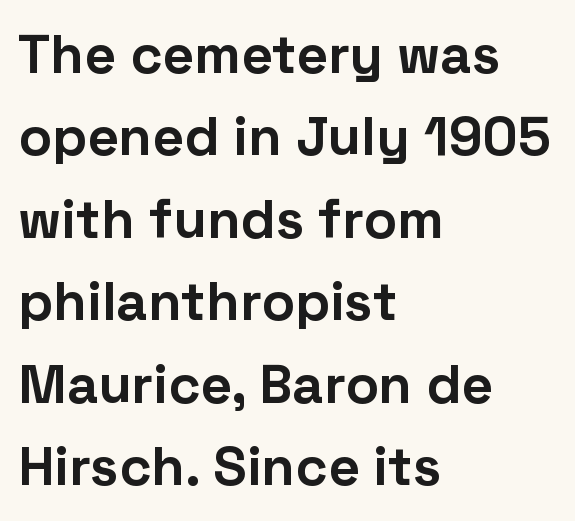
The image shows 55 px bold sans-serif type, upright; set left-aligned, normal line spacing (1.5x), normal letter spacing, not underlined; low stroke contrast and a medium x-height.
